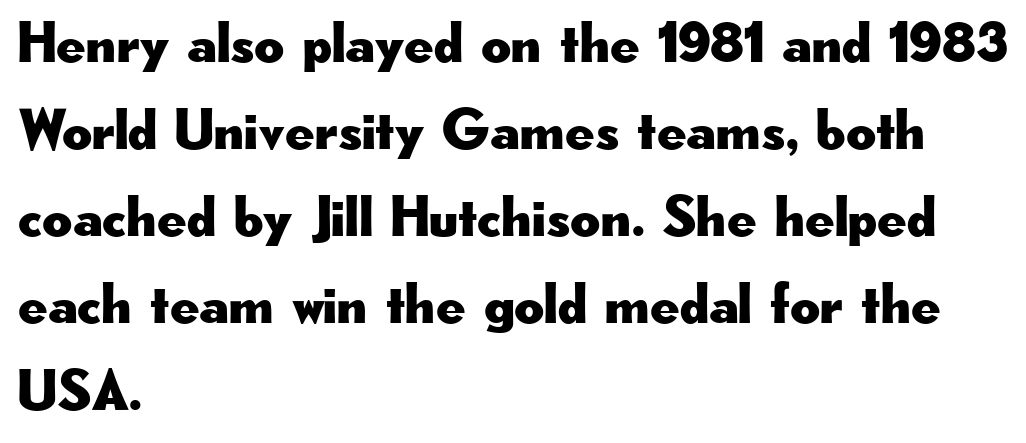
Reading down the block, your eye returns to a fixed left position each line. Think of a printed novel: that variable character pitch is what you see here. The face used here is rendered with its standard letterfit. Honestly, the row spacing looks completely unremarkable.
